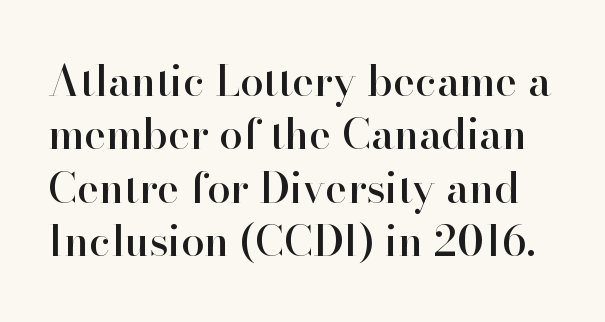
The image shows 42 px serif type, upright; set normal line spacing (1.27x), normal letter spacing, not underlined; high stroke contrast and a small x-height.
